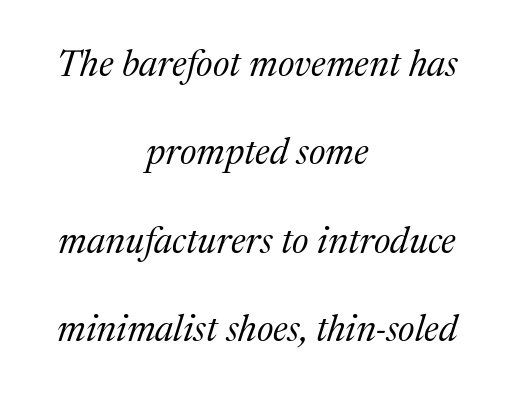
Horizontal alignment here is central, giving a formal, balanced look. These lines keep a tight, regular rhythm from letter to letter. This sample uses an oblique cut, with every glyph tilted off the vertical. This is serif lettering, the kind often seen in printed books. The lines are spread far apart with generous leading. A typesetter would call this proportional, since set widths differ per character.
